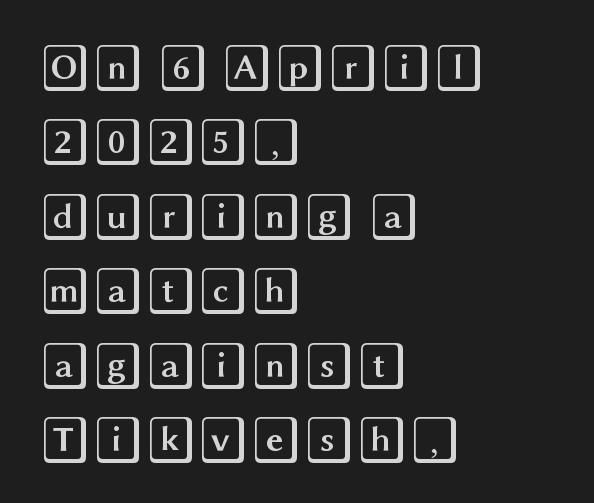
The image shows 48 px wide type, upright; set left-aligned, normal line spacing (1.55x), normal letter spacing, not underlined; a large x-height.
